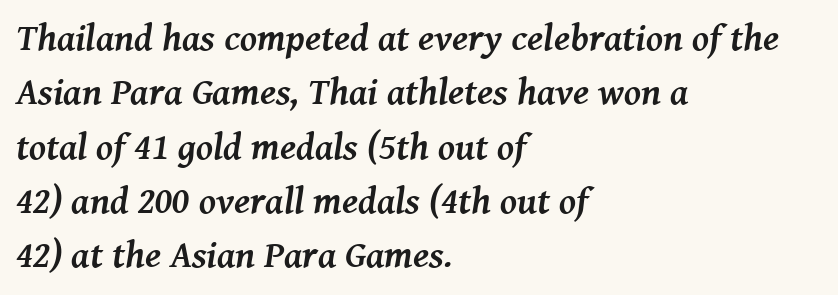
Q: Is the text bold? A: Yes.
Q: Is the text italic (slanted)? A: Yes, it leans right by about 8 degrees.
Q: Is the typeface a serif or a sans-serif typeface? A: Serif.
Q: Is the text underlined? A: No.
Q: How is the paragraph aligned? A: Left-aligned.
Q: Is the spacing between letters normal or unusually wide? A: Normal.
Q: Is the spacing between lines tight, normal or loose? A: Normal.
Q: Width (condensed, normal, or wide)? A: Normal.
Q: Stroke contrast? A: Medium.
Q: x-height? A: Medium.
Q: Monospaced? A: No.
